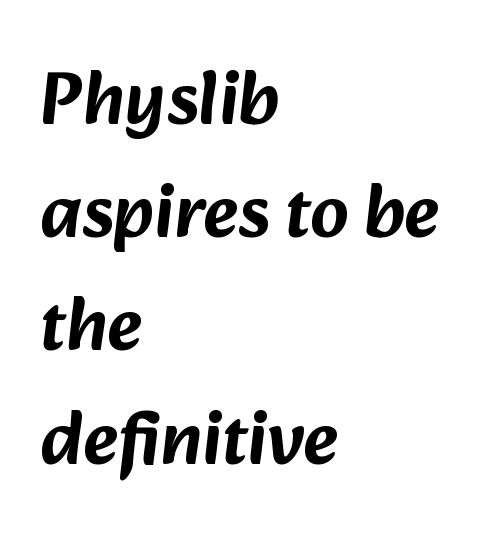
Line starts are locked; line ends wander. Check where the strokes stop: nothing finishes them off — pure sans. Tracking here is standard; glyphs follow each other at the usual distance. The passage shown stacks its lines at a standard gap. Nobody drew a line under any word here. Character widths vary here, with narrow letters taking less room than wide ones.
